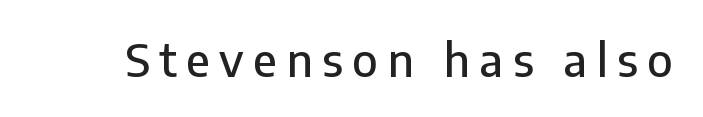
This sample uses expanded letter spacing, leaving extra air between glyphs. These lines are rendered in a variable-pitch font. Does the type have serifs? No, each stem ends abruptly. Posture: vertical. The space beneath each line is pristine and unruled.
